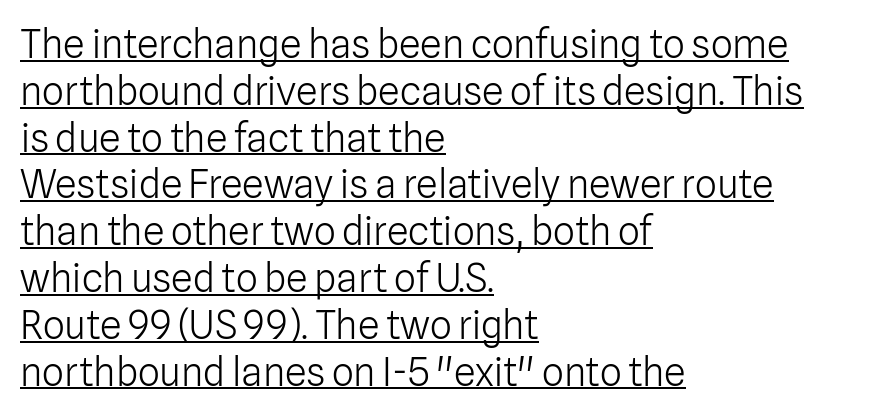
Q: Is the text bold? A: No.
Q: Is the text italic (slanted)? A: No, it is upright.
Q: Is the typeface a serif or a sans-serif typeface? A: Sans-serif.
Q: Is the text underlined? A: Yes.
Q: How is the paragraph aligned? A: Left-aligned.
Q: Is the spacing between letters normal or unusually wide? A: Normal.
Q: Width (condensed, normal, or wide)? A: Normal.
Q: Stroke contrast? A: Low.
Q: x-height? A: Medium.
Q: Monospaced? A: No.
